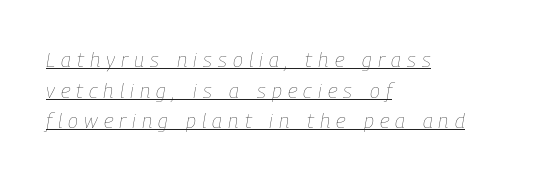
Q: Is the text bold? A: No.
Q: Is the text italic (slanted)? A: Yes, it leans right by about 9 degrees.
Q: Is the text underlined? A: Yes.
Q: How is the paragraph aligned? A: Left-aligned.
Q: Is the spacing between letters normal or unusually wide? A: Unusually wide.
Q: Is the spacing between lines tight, normal or loose? A: Normal.
